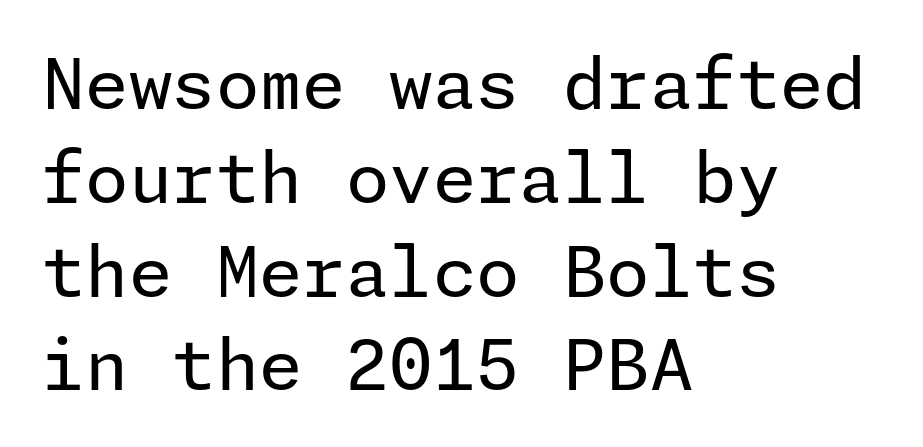
The image shows 70 px regular-weight sans-serif type, upright; set left-aligned, normal line spacing (1.34x), normal letter spacing, not underlined; low stroke contrast and a medium x-height.
